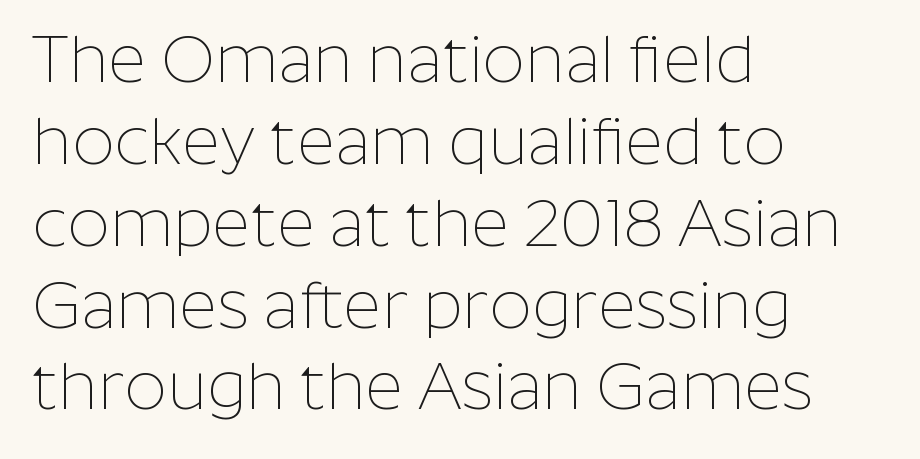
The foot of each line stays bare and open. Do the letters lean? They stand straight. Nothing sits at the stroke ends, so this counts as sans-serif. No extra ink here — the face is not bold. Between one letter and the next there's only the usual sliver of space. Note the varied advance widths — an 'i' is clearly narrower than an 'm'.
